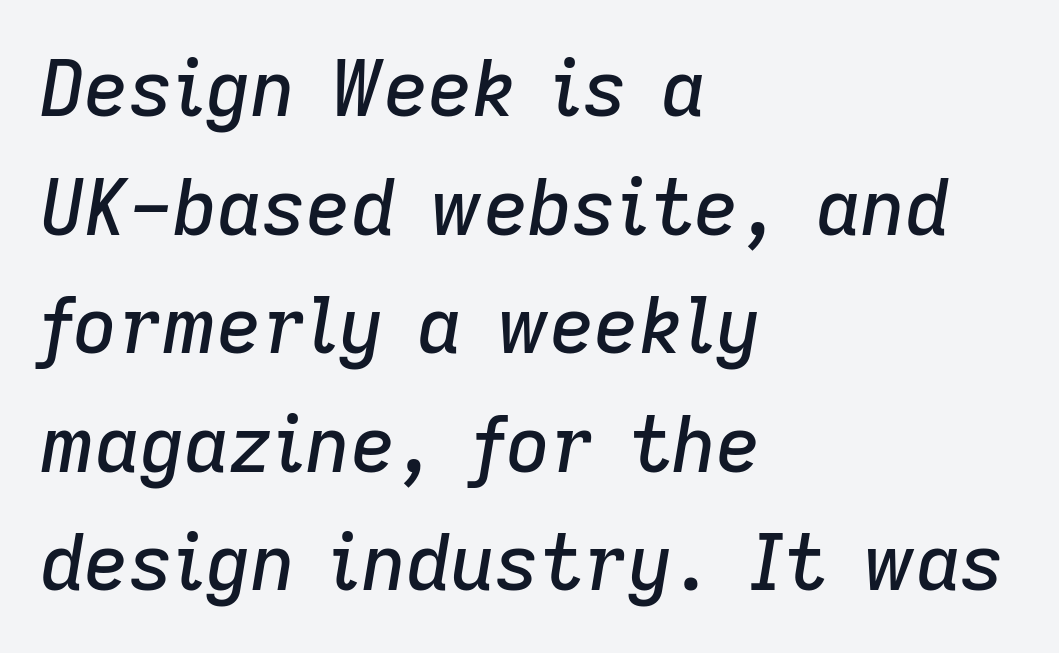
Q: Is the text italic (slanted)? A: Yes, it leans right by about 9 degrees.
Q: Is the text underlined? A: No.
Q: How is the paragraph aligned? A: Left-aligned.
Q: Is the spacing between letters normal or unusually wide? A: Normal.
Q: Is the spacing between lines tight, normal or loose? A: Normal.
Q: Width (condensed, normal, or wide)? A: Normal.
Q: Stroke contrast? A: Low.
Q: x-height? A: Medium.
Q: Monospaced? A: No.
